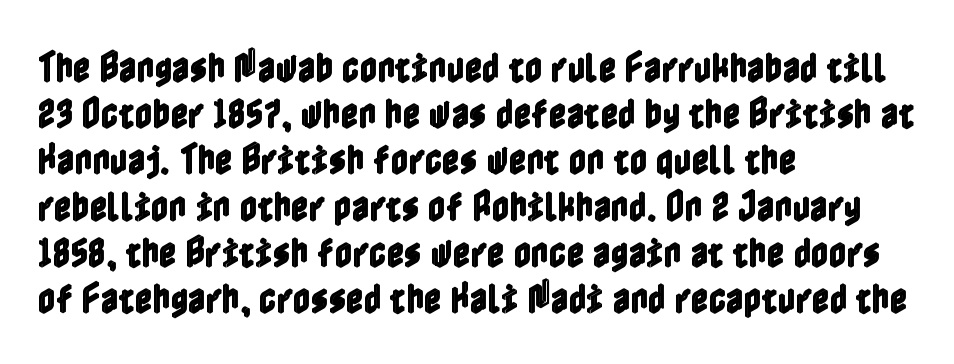
Q: Is the text italic (slanted)? A: No, it is upright.
Q: Is the text underlined? A: No.
Q: How is the paragraph aligned? A: Left-aligned.
Q: Is the spacing between letters normal or unusually wide? A: Normal.
Q: Is the spacing between lines tight, normal or loose? A: Normal.
Q: Width (condensed, normal, or wide)? A: Condensed.
Q: x-height? A: Medium.
